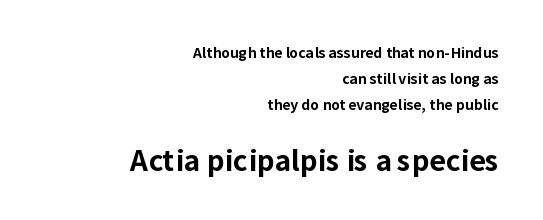
Q: Is the text bold? A: Yes.
Q: Is the text italic (slanted)? A: No, it is upright.
Q: Is the typeface a serif or a sans-serif typeface? A: Sans-serif.
Q: Is the text underlined? A: No.
Q: How is the paragraph aligned? A: Right-aligned.
Q: Is the spacing between letters normal or unusually wide? A: Normal.
Q: Which block of text is set in a larger size, the first (top) or the second (bottom)? A: The second (bottom) one.
Q: Width (condensed, normal, or wide)? A: Normal.
Q: Stroke contrast? A: Low.
Q: x-height? A: Medium.
Q: Monospaced? A: No.
